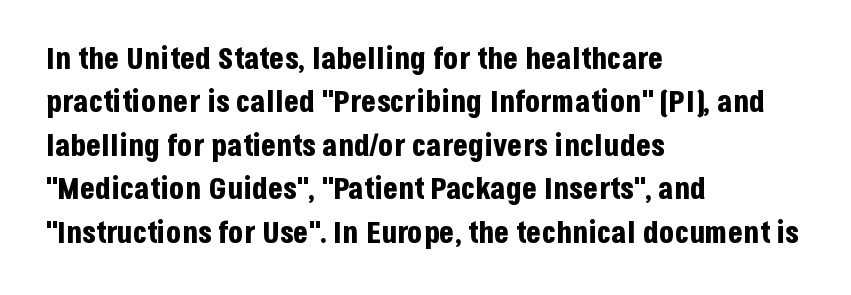
{"serif": "no", "italic": "no", "bold": "yes", "weight": "bold", "width": "condensed", "stroke_contrast": "low", "x_height": "large", "monospaced": "no", "underline": "no", "align": "left", "line_spacing": "normal", "line_spacing_ratio": 1.4, "letter_spacing": "normal", "letter_spacing_em": 0.0, "glyph_px": 31}
